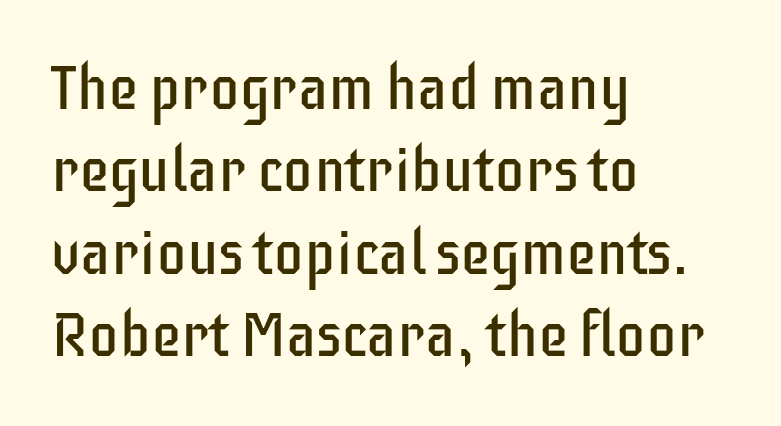
The image shows 61 px regular-weight, condensed sans-serif type, upright; set left-aligned, normal line spacing (1.35x), normal letter spacing, not underlined; low stroke contrast and a large x-height.
